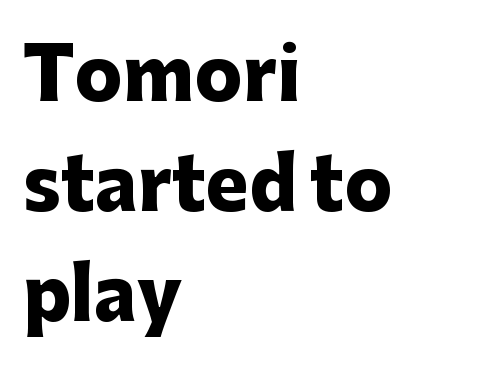
Q: Is the text bold? A: Yes.
Q: Is the text italic (slanted)? A: No, it is upright.
Q: Is the typeface a serif or a sans-serif typeface? A: Sans-serif.
Q: Is the text underlined? A: No.
Q: How is the paragraph aligned? A: Left-aligned.
Q: Is the spacing between letters normal or unusually wide? A: Normal.
Q: Is the spacing between lines tight, normal or loose? A: Normal.
Q: Width (condensed, normal, or wide)? A: Normal.
Q: Stroke contrast? A: Low.
Q: x-height? A: Medium.
Q: Monospaced? A: No.
